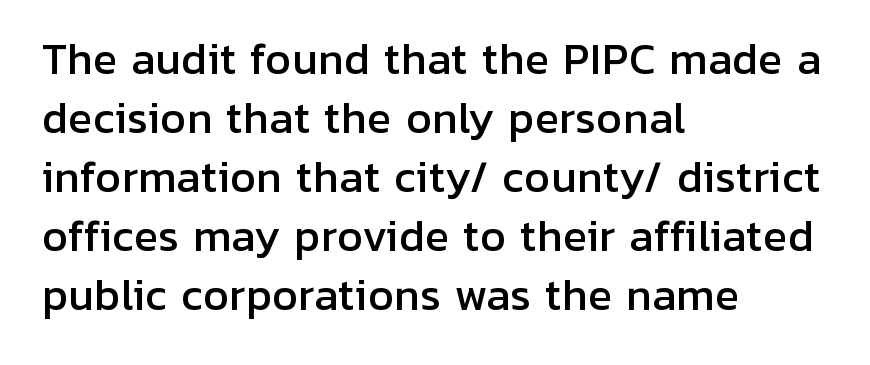
Q: Is the text italic (slanted)? A: No, it is upright.
Q: Is the typeface a serif or a sans-serif typeface? A: Sans-serif.
Q: Is the text underlined? A: No.
Q: How is the paragraph aligned? A: Left-aligned.
Q: Is the spacing between letters normal or unusually wide? A: Normal.
Q: Is the spacing between lines tight, normal or loose? A: Normal.
Q: Width (condensed, normal, or wide)? A: Normal.
Q: Stroke contrast? A: Low.
Q: x-height? A: Medium.
Q: Monospaced? A: No.
